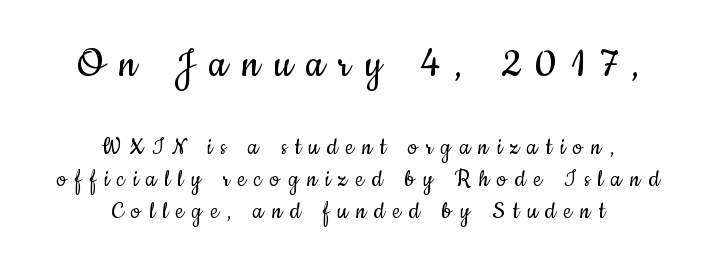
Caption: multi-line text, centered on the measure. Here the designer chose a conventional face with non-uniform glyph widths. The baseline area is clear.
